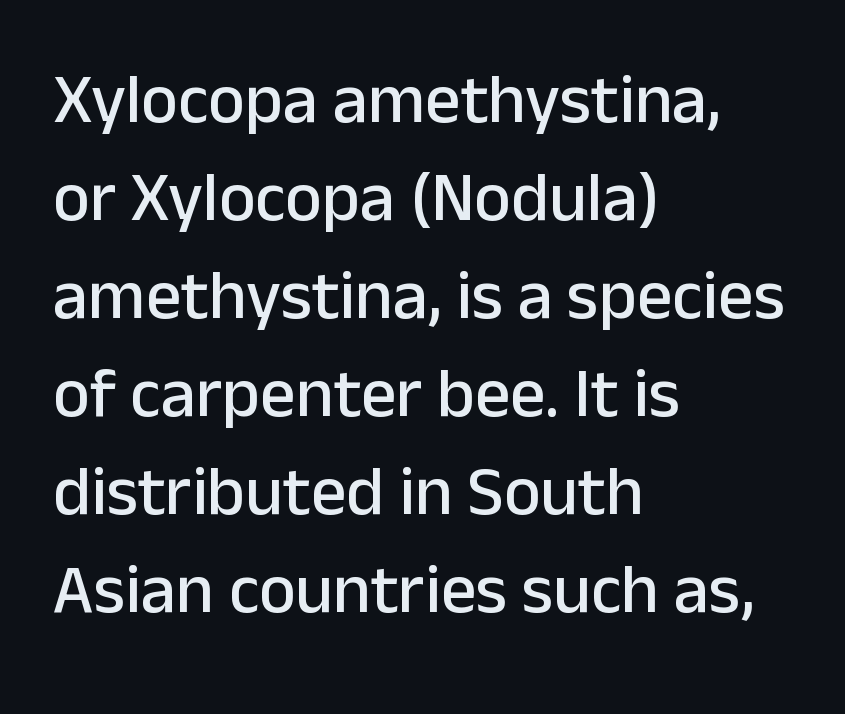
Q: Is the text italic (slanted)? A: No, it is upright.
Q: Is the typeface a serif or a sans-serif typeface? A: Sans-serif.
Q: Is the text underlined? A: No.
Q: How is the paragraph aligned? A: Left-aligned.
Q: Is the spacing between letters normal or unusually wide? A: Normal.
Q: Is the spacing between lines tight, normal or loose? A: Normal.
Q: Width (condensed, normal, or wide)? A: Normal.
Q: Stroke contrast? A: Low.
Q: x-height? A: Medium.
Q: Monospaced? A: No.
